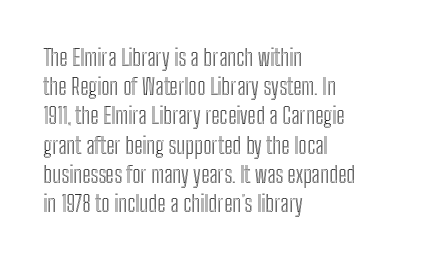
The image shows 23 px text type, upright; set left-aligned, normal line spacing (1.27x), normal letter spacing, not underlined.
